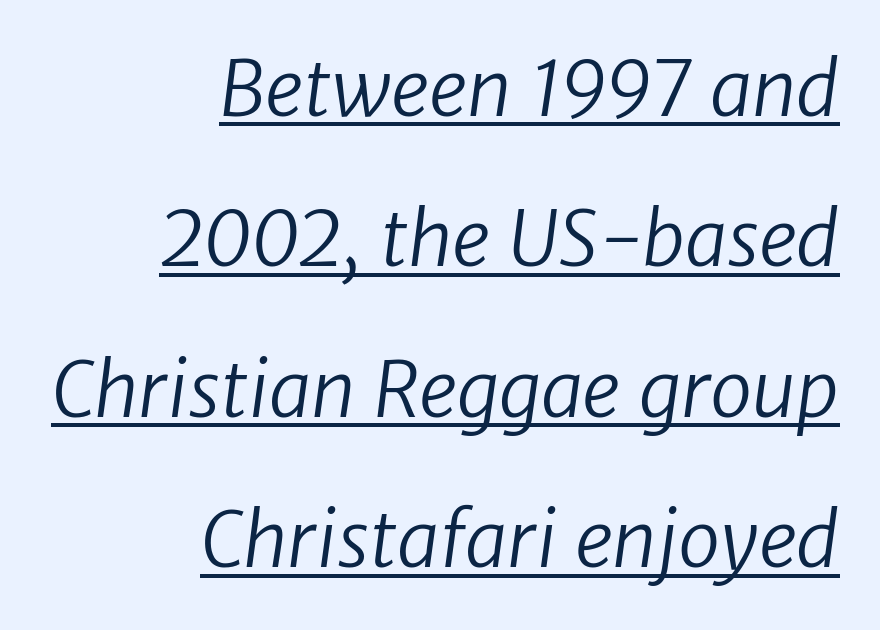
{"serif": "no", "bold": "no", "weight": "regular", "width": "normal", "stroke_contrast": "low", "x_height": "medium", "monospaced": "no", "underline": "yes", "align": "right", "line_spacing": "loose", "line_spacing_ratio": 1.98, "letter_spacing": "normal", "letter_spacing_em": 0.0, "glyph_px": 76}
